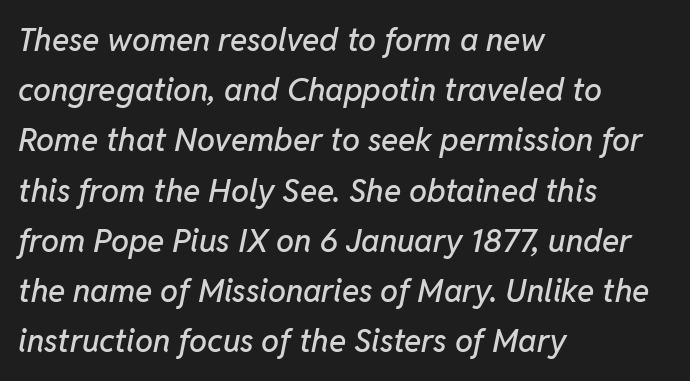
{"italic": "yes", "lean": "right", "slant_degrees": 11, "width": "normal", "stroke_contrast": "low", "x_height": "medium", "monospaced": "no", "underline": "no", "align": "left", "line_spacing": "normal", "line_spacing_ratio": 1.57, "letter_spacing": "normal", "letter_spacing_em": 0.0, "glyph_px": 32}
